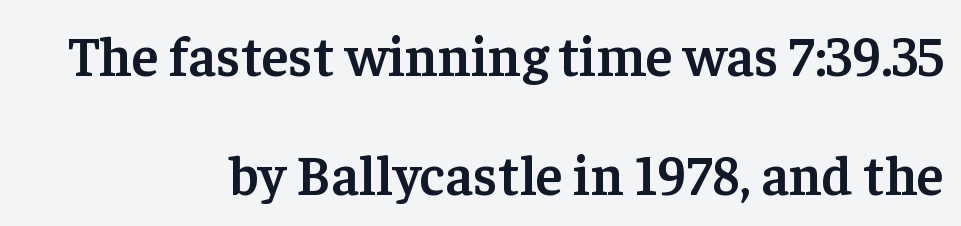
{"serif": "yes", "italic": "no", "bold": "semi", "weight": "semibold", "width": "normal", "stroke_contrast": "low", "x_height": "medium", "monospaced": "no", "underline": "no", "align": "right", "line_spacing": "loose", "line_spacing_ratio": 2.13, "letter_spacing": "normal", "letter_spacing_em": 0.0, "glyph_px": 56}
